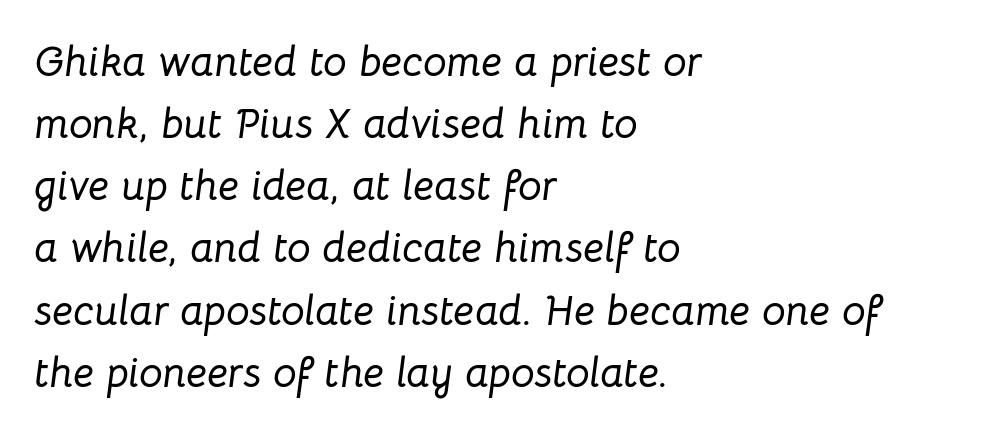
{"italic": "yes", "lean": "right", "slant_degrees": 8, "width": "normal", "stroke_contrast": "low", "x_height": "medium", "monospaced": "no", "underline": "no", "align": "left", "line_spacing": "normal", "line_spacing_ratio": 1.48, "letter_spacing": "normal", "letter_spacing_em": 0.0, "glyph_px": 42}
